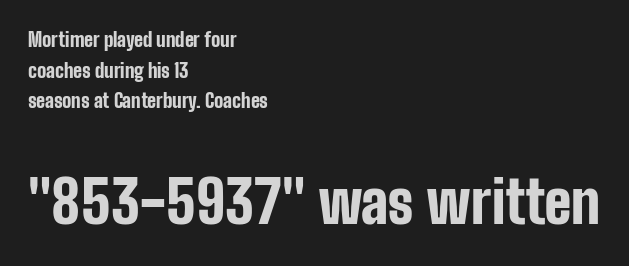
The image shows 58 px bold, condensed sans-serif type, upright; set left-aligned, normal line spacing (1.61x), normal letter spacing, not underlined; the second (bottom) block is 3.05x larger; low stroke contrast and a medium x-height.
